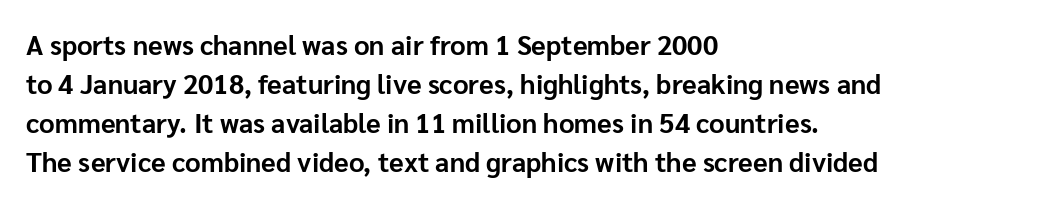
{"italic": "no", "bold": "yes", "underline": "no", "align": "left", "line_spacing": "normal", "line_spacing_ratio": 1.45, "letter_spacing": "normal", "letter_spacing_em": 0.0, "glyph_px": 27}
